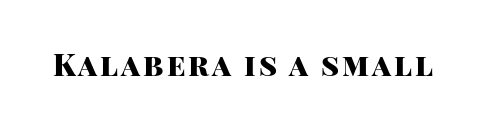
Varying glyph widths throughout — classic text-font behaviour. As a designer I'd log this as weight 700, bold. The designer went with a sans here, leaving each stem footless. No italicization has been applied; the sample stays upright. Rule under the text: the space is simply empty.
